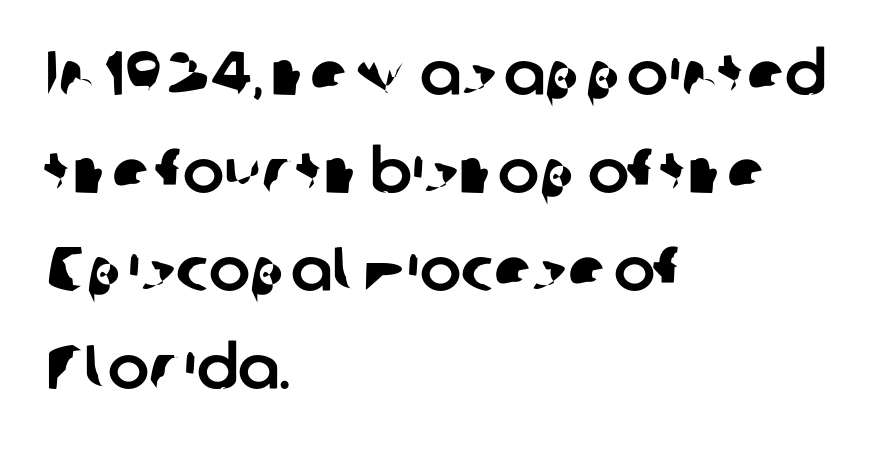
The image shows 62 px sans-serif type; set left-aligned, normal line spacing (1.58x), normal letter spacing, not underlined; low stroke contrast and a medium x-height.
